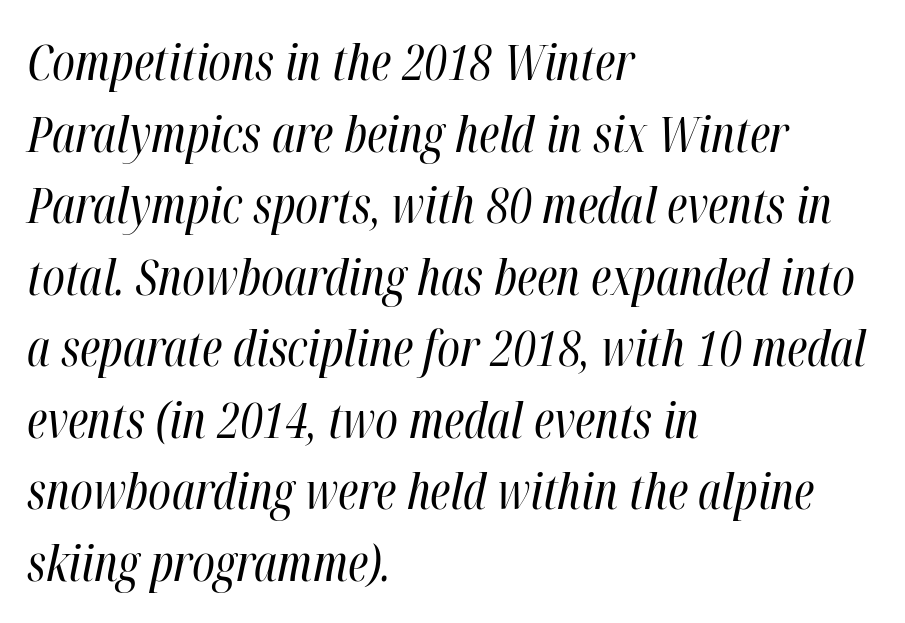
Q: Is the text bold? A: No.
Q: Is the text italic (slanted)? A: Yes, it leans right by about 12 degrees.
Q: Is the text underlined? A: No.
Q: How is the paragraph aligned? A: Left-aligned.
Q: Is the spacing between letters normal or unusually wide? A: Normal.
Q: Is the spacing between lines tight, normal or loose? A: Normal.
Q: Width (condensed, normal, or wide)? A: Condensed.
Q: Stroke contrast? A: High.
Q: x-height? A: Medium.
Q: Monospaced? A: No.
